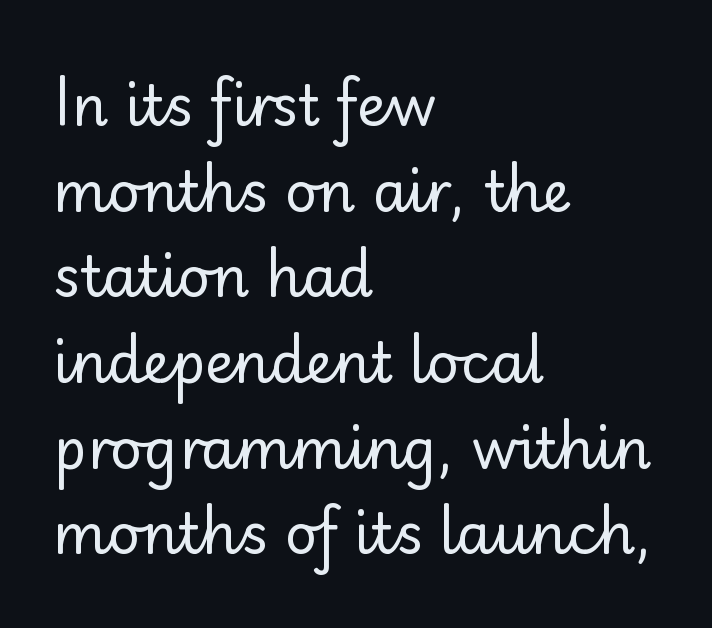
The image shows 56 px regular-weight sans-serif type, upright; set left-aligned, normal line spacing (1.53x), normal letter spacing, not underlined; low stroke contrast and a small x-height.
